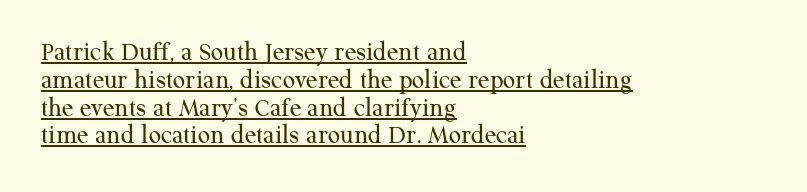
{"italic": "no", "bold": "no", "underline": "yes", "align": "left", "line_spacing": "tight", "line_spacing_ratio": 1.03, "letter_spacing": "normal", "letter_spacing_em": 0.0, "glyph_px": 27}
